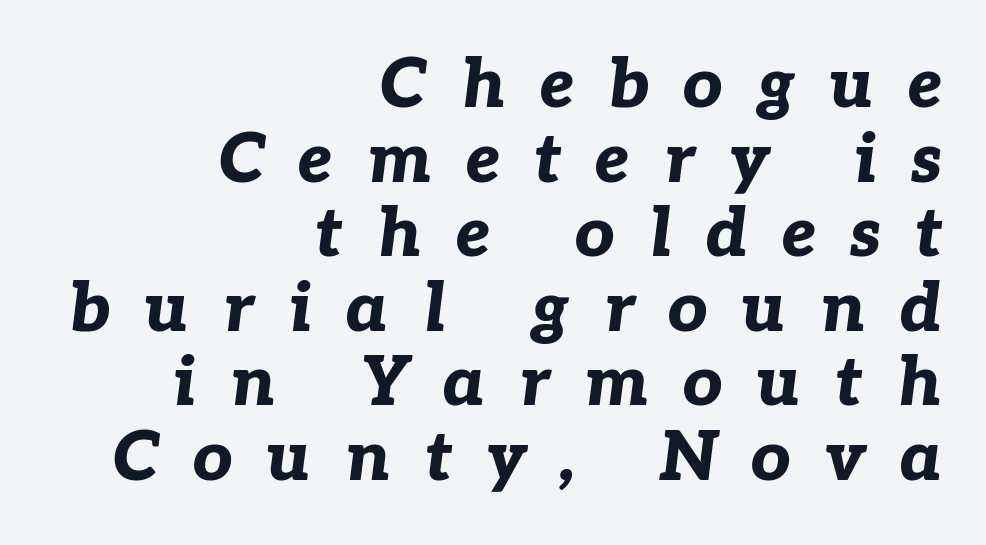
Q: Is the text bold? A: Yes.
Q: Is the text italic (slanted)? A: Yes, it leans right by about 7 degrees.
Q: Is the text underlined? A: No.
Q: How is the paragraph aligned? A: Right-aligned.
Q: Is the spacing between letters normal or unusually wide? A: Unusually wide.
Q: Is the spacing between lines tight, normal or loose? A: Tight.
Q: Width (condensed, normal, or wide)? A: Normal.
Q: Stroke contrast? A: Low.
Q: x-height? A: Medium.
Q: Monospaced? A: No.
